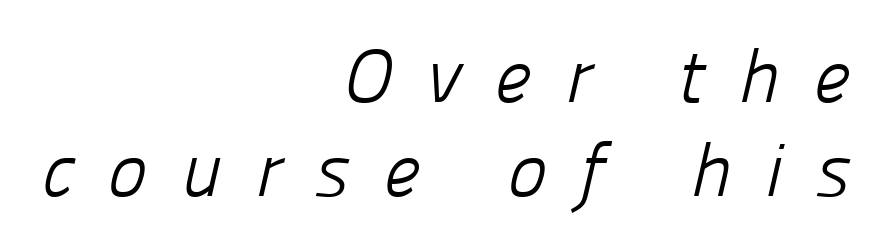
{"serif": "no", "bold": "no", "weight": "light", "width": "normal", "stroke_contrast": "low", "x_height": "medium", "monospaced": "no", "underline": "no", "align": "right", "line_spacing": "normal", "line_spacing_ratio": 1.25, "letter_spacing": "wide", "letter_spacing_em": 0.44, "glyph_px": 75}
